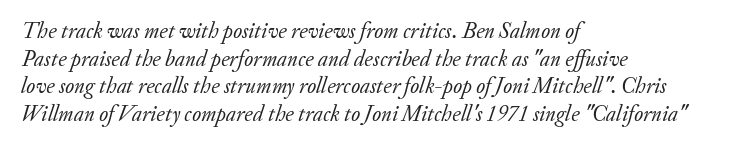
The image shows 22 px text type, italic (leaning right); set left-aligned, normal line spacing (1.26x), normal letter spacing, not underlined.
